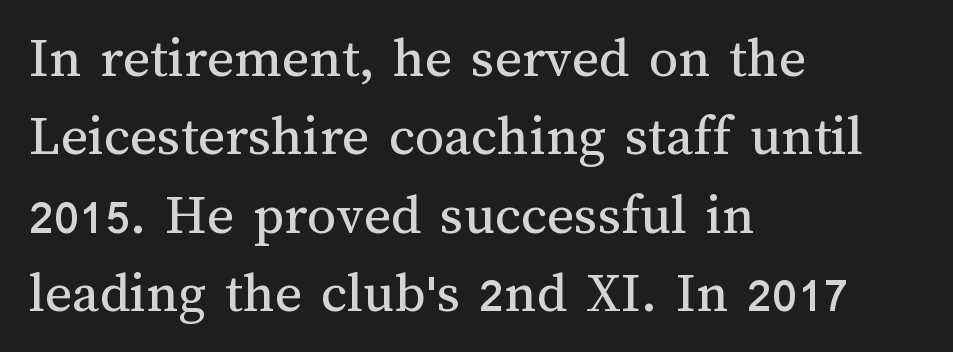
Q: Is the text bold? A: No.
Q: Is the text italic (slanted)? A: No, it is upright.
Q: Is the text underlined? A: No.
Q: How is the paragraph aligned? A: Left-aligned.
Q: Is the spacing between letters normal or unusually wide? A: Normal.
Q: Is the spacing between lines tight, normal or loose? A: Normal.
Q: Width (condensed, normal, or wide)? A: Normal.
Q: Stroke contrast? A: Medium.
Q: x-height? A: Medium.
Q: Monospaced? A: No.
